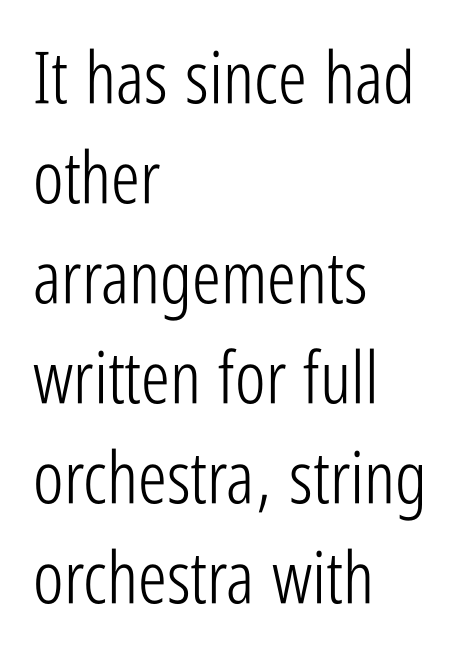
Does extra space separate the letters? No, they use regular spacing. Do the characters align in a grid? No, the font is proportional. Typographically, this falls in the sans-serif category. Heft: none added — not bold. Line beginnings align vertically; line endings do not.
